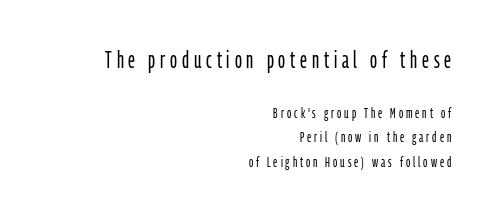
{"italic": "no", "bold": "no", "underline": "no", "align": "right", "line_spacing_ratio": 1.75, "letter_spacing": "wide", "letter_spacing_em": 0.21, "larger_block": "first", "size_ratio": 1.64, "glyph_px": 23}
